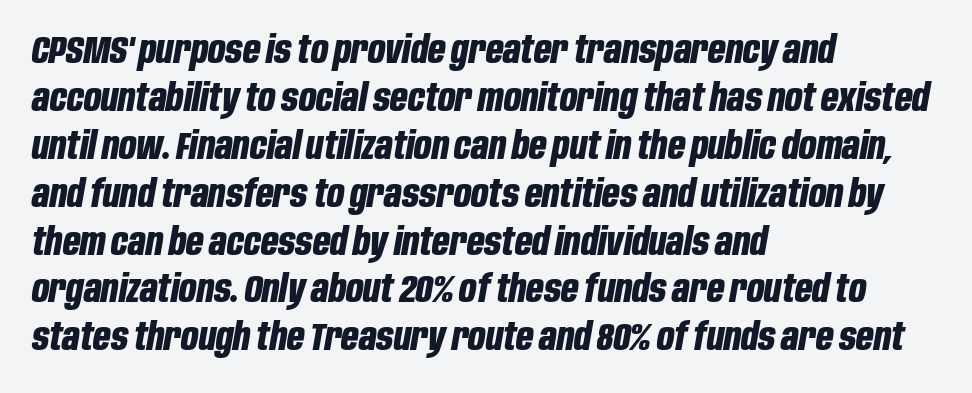
The image shows 38 px bold, condensed type, italic (leaning right); set left-aligned, normal line spacing (1.26x), normal letter spacing, not underlined; low stroke contrast and a large x-height.
